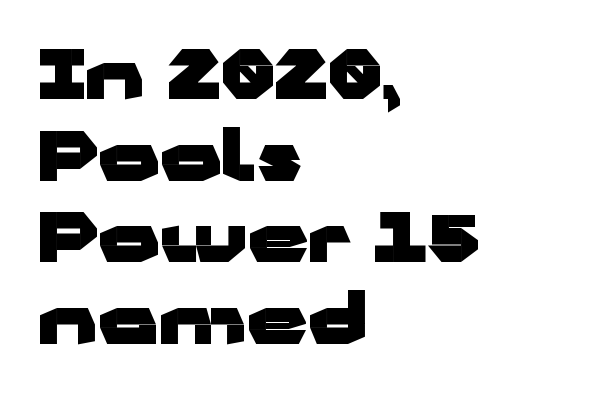
Q: Is the text bold? A: Yes.
Q: Is the text italic (slanted)? A: No, it is upright.
Q: Is the typeface a serif or a sans-serif typeface? A: Sans-serif.
Q: Is the text underlined? A: No.
Q: How is the paragraph aligned? A: Left-aligned.
Q: Is the spacing between letters normal or unusually wide? A: Normal.
Q: Width (condensed, normal, or wide)? A: Wide.
Q: Stroke contrast? A: Low.
Q: x-height? A: Medium.
Q: Monospaced? A: No.
